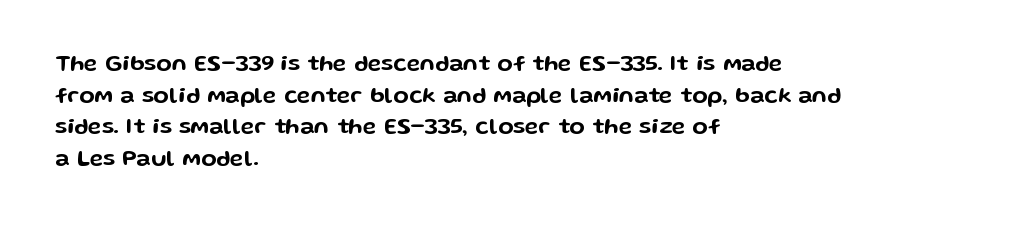
The image shows 23 px text type, upright; set left-aligned, normal line spacing (1.37x), normal letter spacing, not underlined.
